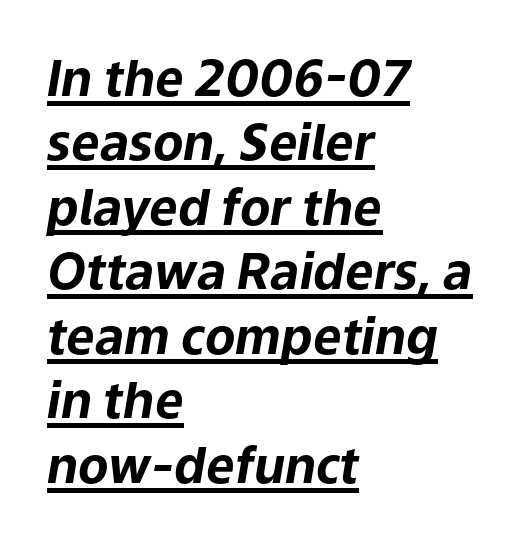
{"italic": "yes", "lean": "right", "slant_degrees": 9, "bold": "yes", "weight": "bold", "width": "normal", "stroke_contrast": "low", "x_height": "medium", "monospaced": "no", "underline": "yes", "align": "left", "line_spacing": "normal", "line_spacing_ratio": 1.29, "letter_spacing": "normal", "letter_spacing_em": 0.0, "glyph_px": 50}
